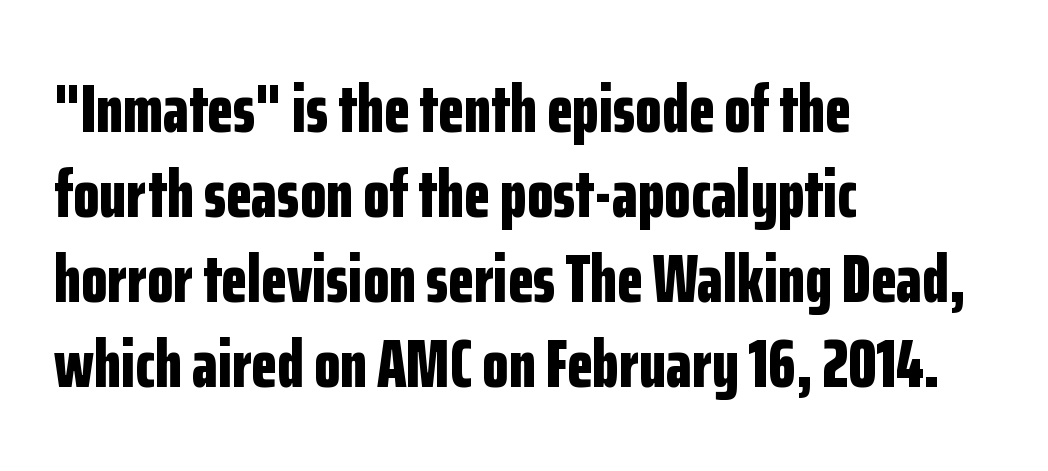
The image shows 68 px bold, condensed sans-serif type, upright; set left-aligned, normal line spacing (1.25x), normal letter spacing, not underlined; low stroke contrast and a medium x-height.
